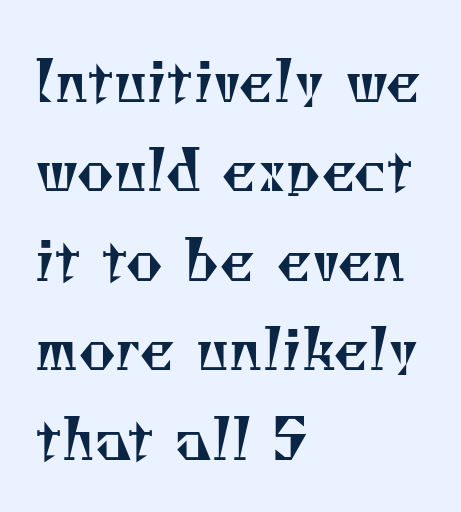
Standard letterfit; no display-style spreading of the glyphs. This rendering employs a face with finishing strokes, i.e., a serif. The specimen omits any rule beneath the text block's lines. If you measured baseline to baseline, you'd find a middling distance. The rendering anchors every line to the left-hand side.
